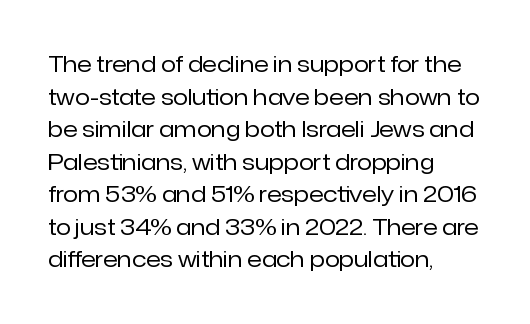
The image shows 22 px text type, upright; set left-aligned, normal line spacing (1.48x), normal letter spacing, not underlined.
